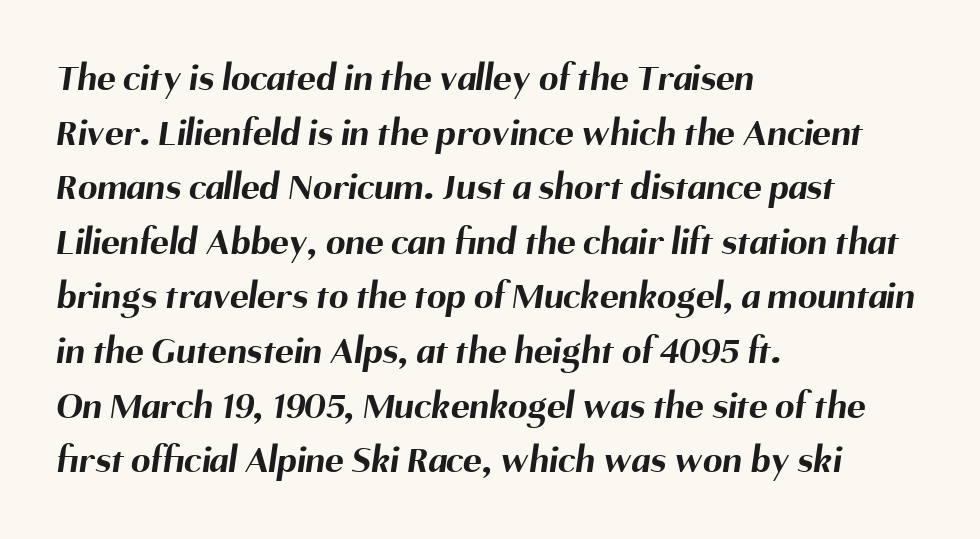
No extra tracking has been applied to these lines. Descenders hang freely into open space. Reading down the block, your eye returns to a fixed left position each line. Think of a printed novel: that variable character pitch is what you see here.
